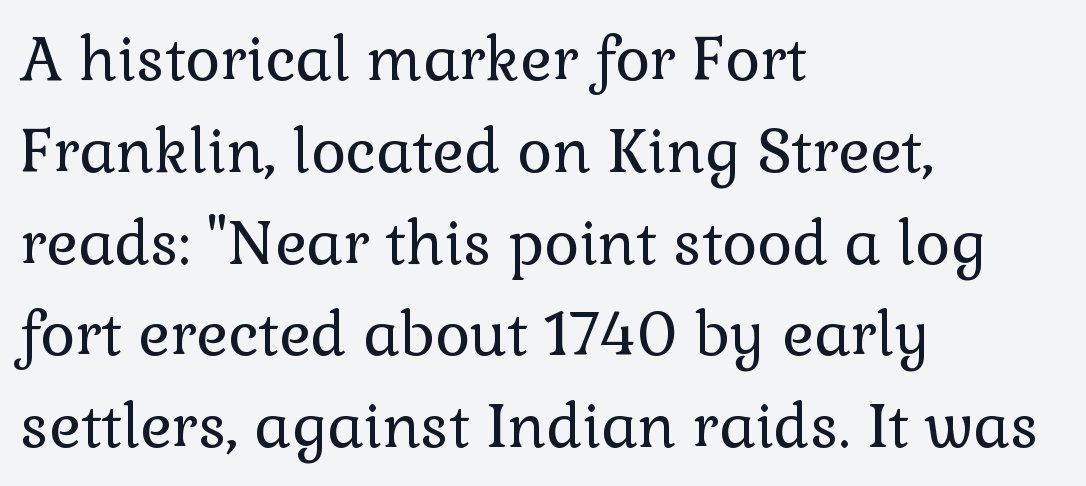
{"serif": "yes", "italic": "no", "bold": "no", "weight": "regular", "width": "normal", "stroke_contrast": "low", "x_height": "medium", "monospaced": "no", "underline": "no", "align": "left", "line_spacing": "normal", "line_spacing_ratio": 1.53, "letter_spacing": "normal", "letter_spacing_em": 0.0, "glyph_px": 60}
